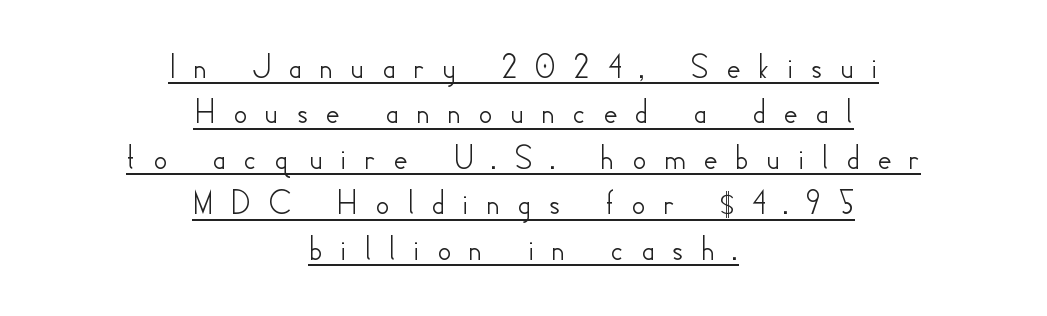
This sample uses expanded letter spacing, leaving extra air between glyphs. The face used here appears with an underline applied. Students, observe: this is what conventionally led text looks like. These lines are rendered in a variable-pitch font. Rendered with straight, roman letterforms. The designer went with a sans here, leaving each stem footless.
